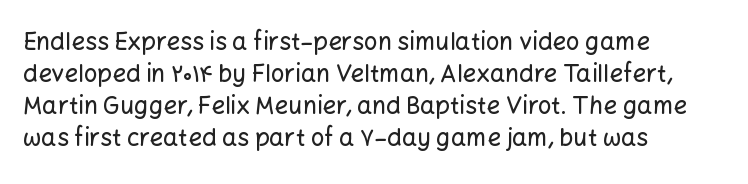
Q: Is the text italic (slanted)? A: No, it is upright.
Q: Is the text underlined? A: No.
Q: How is the paragraph aligned? A: Left-aligned.
Q: Is the spacing between letters normal or unusually wide? A: Normal.
Q: Is the spacing between lines tight, normal or loose? A: Normal.
